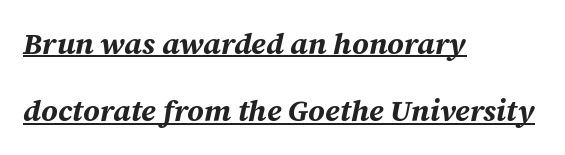
{"italic": "yes", "lean": "right", "slant_degrees": 12, "bold": "yes", "weight": "bold", "width": "normal", "stroke_contrast": "medium", "x_height": "medium", "monospaced": "no", "underline": "yes", "align": "left", "line_spacing": "loose", "line_spacing_ratio": 2.24, "letter_spacing": "normal", "letter_spacing_em": 0.0, "glyph_px": 30}
